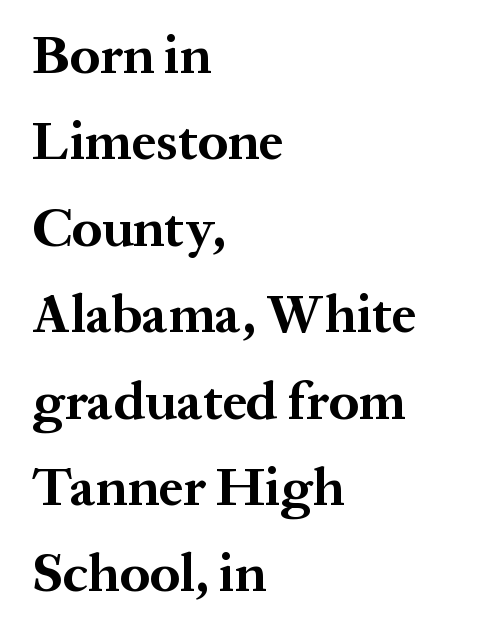
The string is rendered with underlining switched off. Chunky letters — that's bold for sure. Unlike a clean sans, this face finishes its strokes with serifs. Regarding leading, the lines here are spaced in the standard way. The axis of the letterforms is exactly vertical. Honestly, the letter spacing is just normal — you wouldn't notice it.
